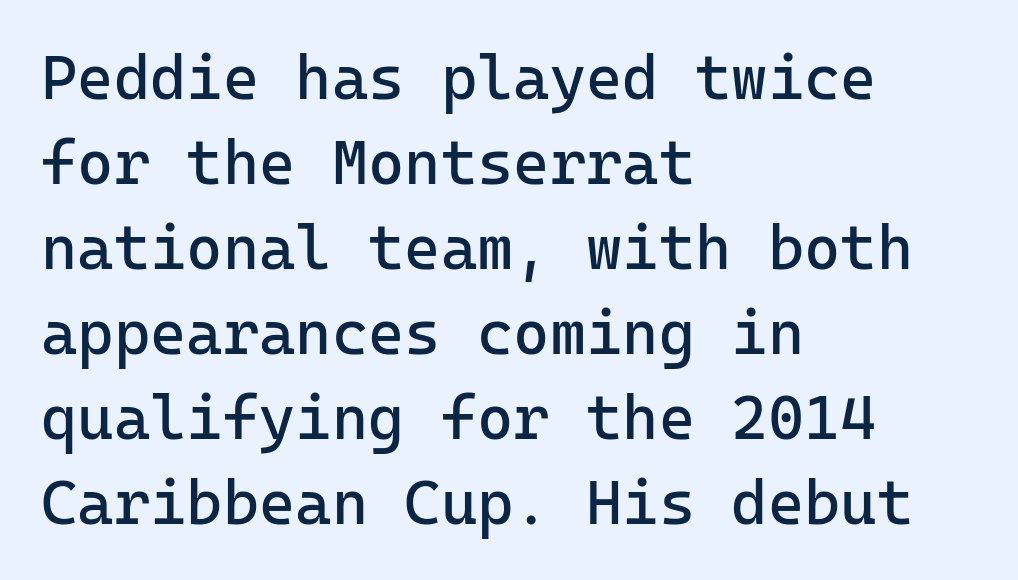
The image shows 62 px regular-weight sans-serif type, upright, monospaced; set left-aligned, normal line spacing (1.37x), normal letter spacing, not underlined; low stroke contrast and a medium x-height.
